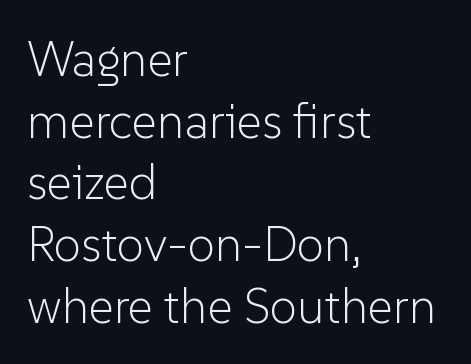
Vertical stems look standard width or narrower in stroke. Quick note: underline off. Leading matches the norm, producing a regular column. A classic flush-left, rag-right setting is used for this passage.
